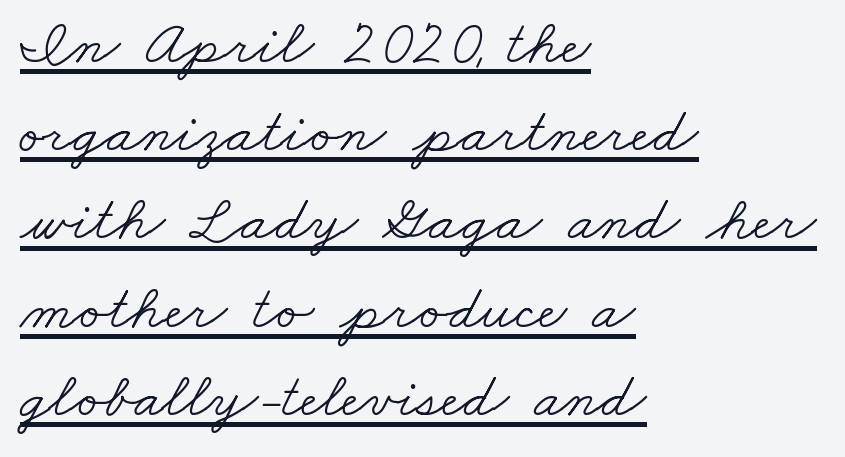
The image shows 63 px light, wide serif type; set left-aligned, normal line spacing (1.4x), normal letter spacing, underlined; low stroke contrast and a small x-height.
